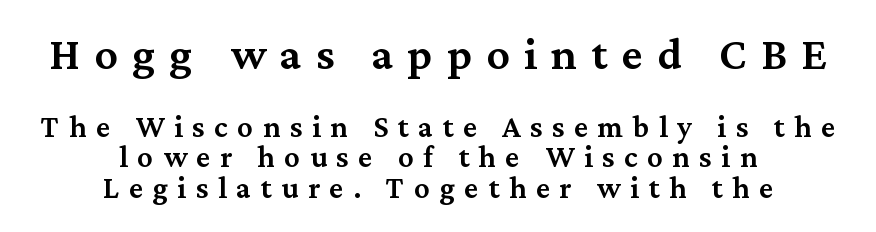
Q: Is the text bold? A: Semi-bold.
Q: Is the text italic (slanted)? A: No, it is upright.
Q: Is the typeface a serif or a sans-serif typeface? A: Serif.
Q: Is the text underlined? A: No.
Q: How is the paragraph aligned? A: Centered.
Q: Is the spacing between letters normal or unusually wide? A: Unusually wide.
Q: Is the spacing between lines tight, normal or loose? A: Tight.
Q: Which block of text is set in a larger size, the first (top) or the second (bottom)? A: The first (top) one.
Q: Width (condensed, normal, or wide)? A: Normal.
Q: Stroke contrast? A: Medium.
Q: x-height? A: Medium.
Q: Monospaced? A: No.
